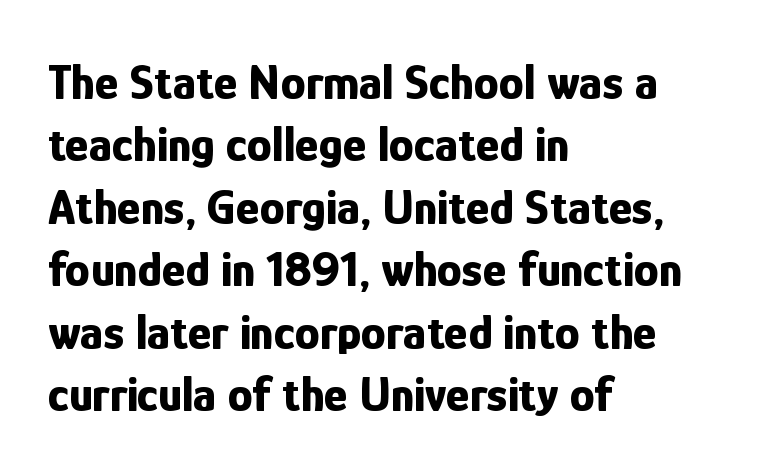
Q: Is the text bold? A: Yes.
Q: Is the text italic (slanted)? A: No, it is upright.
Q: Is the typeface a serif or a sans-serif typeface? A: Sans-serif.
Q: Is the text underlined? A: No.
Q: How is the paragraph aligned? A: Left-aligned.
Q: Is the spacing between letters normal or unusually wide? A: Normal.
Q: Is the spacing between lines tight, normal or loose? A: Normal.
Q: Width (condensed, normal, or wide)? A: Condensed.
Q: Stroke contrast? A: Low.
Q: x-height? A: Medium.
Q: Monospaced? A: No.
